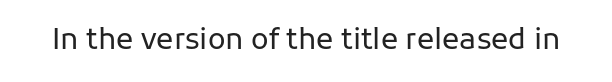
The image shows 29 px regular-weight sans-serif type, upright; set normal letter spacing, not underlined; low stroke contrast and a medium x-height.
